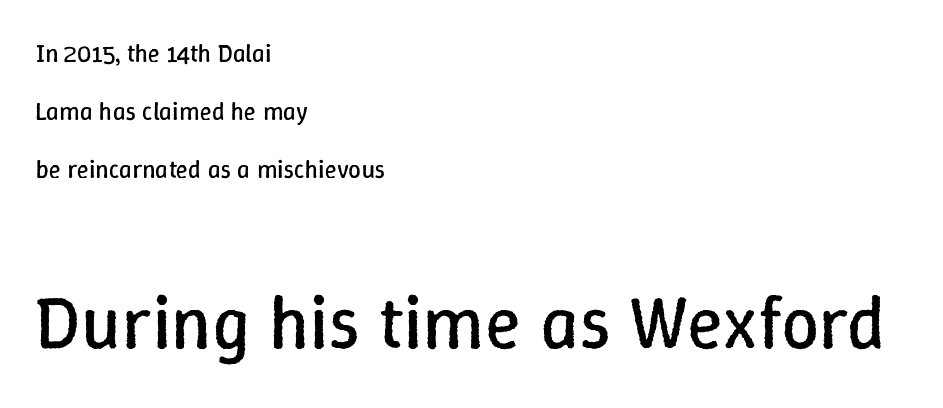
Q: Is the text bold? A: No.
Q: Is the text italic (slanted)? A: No, it is upright.
Q: Is the text underlined? A: No.
Q: How is the paragraph aligned? A: Left-aligned.
Q: Is the spacing between letters normal or unusually wide? A: Normal.
Q: Is the spacing between lines tight, normal or loose? A: Loose.
Q: Which block of text is set in a larger size, the first (top) or the second (bottom)? A: The second (bottom) one.
Q: Width (condensed, normal, or wide)? A: Normal.
Q: Stroke contrast? A: Low.
Q: x-height? A: Medium.
Q: Monospaced? A: No.
